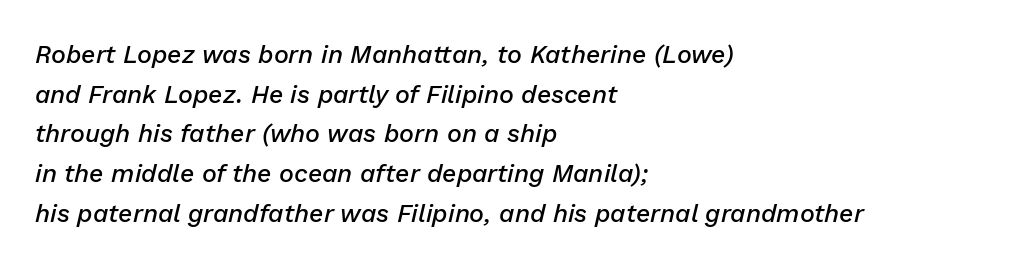
{"italic": "yes", "lean": "right", "slant_degrees": 13, "bold": "semi", "underline": "no", "align": "left", "line_spacing": "normal", "line_spacing_ratio": 1.59, "letter_spacing": "normal", "letter_spacing_em": 0.0, "glyph_px": 25}
